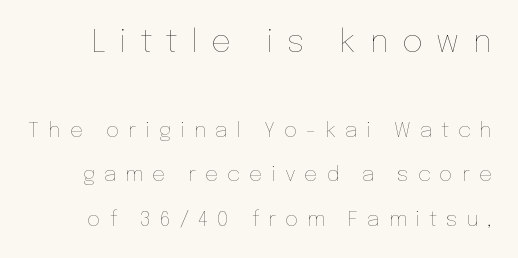
{"italic": "no", "bold": "no", "weight": "thin", "width": "normal", "stroke_contrast": "low", "x_height": "medium", "monospaced": "no", "underline": "no", "line_spacing": "loose", "line_spacing_ratio": 2.13, "letter_spacing": "wide", "letter_spacing_em": 0.42, "larger_block": "first", "size_ratio": 1.52, "glyph_px": 32}
